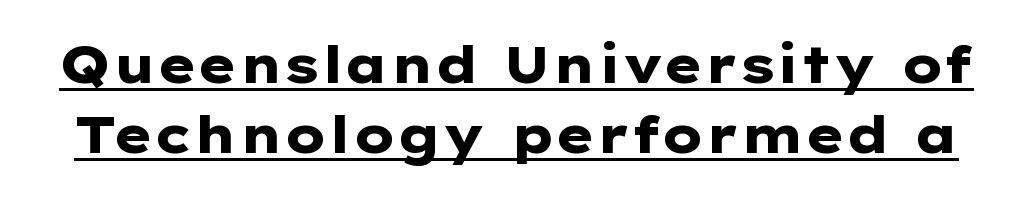
Q: Is the text bold? A: Yes.
Q: Is the text italic (slanted)? A: No, it is upright.
Q: Is the typeface a serif or a sans-serif typeface? A: Sans-serif.
Q: Is the text underlined? A: Yes.
Q: Is the spacing between letters normal or unusually wide? A: Normal.
Q: Is the spacing between lines tight, normal or loose? A: Normal.
Q: Width (condensed, normal, or wide)? A: Wide.
Q: Stroke contrast? A: Low.
Q: x-height? A: Medium.
Q: Monospaced? A: No.
